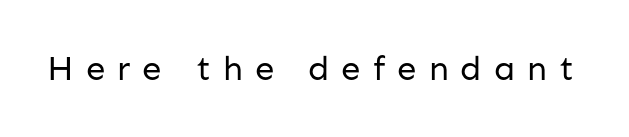
Q: Is the text bold? A: No.
Q: Is the text italic (slanted)? A: No, it is upright.
Q: Is the typeface a serif or a sans-serif typeface? A: Sans-serif.
Q: Is the text underlined? A: No.
Q: Is the spacing between letters normal or unusually wide? A: Unusually wide.
Q: Width (condensed, normal, or wide)? A: Normal.
Q: Stroke contrast? A: Low.
Q: x-height? A: Medium.
Q: Monospaced? A: No.
